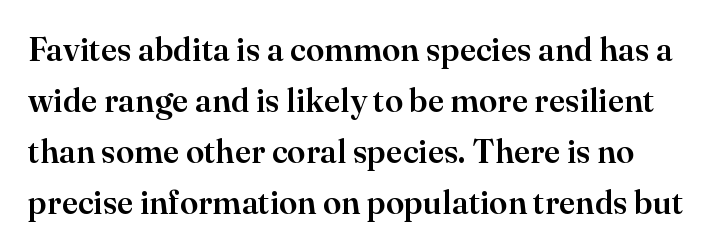
Q: Is the text italic (slanted)? A: No, it is upright.
Q: Is the typeface a serif or a sans-serif typeface? A: Serif.
Q: Is the text underlined? A: No.
Q: Is the spacing between letters normal or unusually wide? A: Normal.
Q: Is the spacing between lines tight, normal or loose? A: Normal.
Q: Width (condensed, normal, or wide)? A: Normal.
Q: Stroke contrast? A: High.
Q: x-height? A: Small.
Q: Monospaced? A: No.
